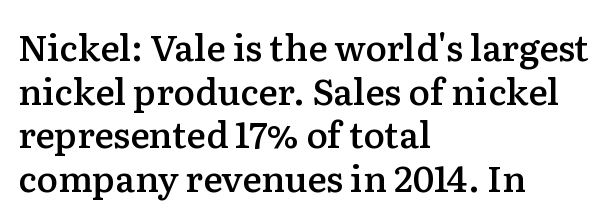
Q: Is the text bold? A: Semi-bold.
Q: Is the text italic (slanted)? A: No, it is upright.
Q: Is the typeface a serif or a sans-serif typeface? A: Serif.
Q: Is the text underlined? A: No.
Q: How is the paragraph aligned? A: Left-aligned.
Q: Is the spacing between letters normal or unusually wide? A: Normal.
Q: Width (condensed, normal, or wide)? A: Normal.
Q: Stroke contrast? A: Low.
Q: x-height? A: Medium.
Q: Monospaced? A: No.
